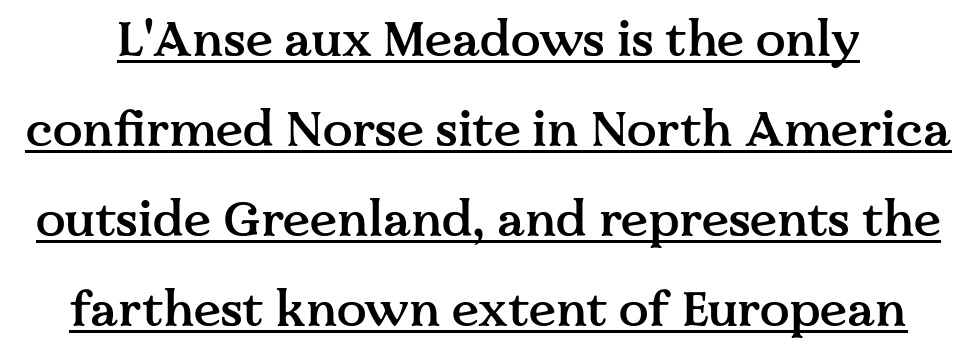
Q: Is the text bold? A: Semi-bold.
Q: Is the text italic (slanted)? A: No, it is upright.
Q: Is the typeface a serif or a sans-serif typeface? A: Serif.
Q: Is the text underlined? A: Yes.
Q: Is the spacing between letters normal or unusually wide? A: Normal.
Q: Width (condensed, normal, or wide)? A: Normal.
Q: Stroke contrast? A: Medium.
Q: x-height? A: Medium.
Q: Monospaced? A: No.
